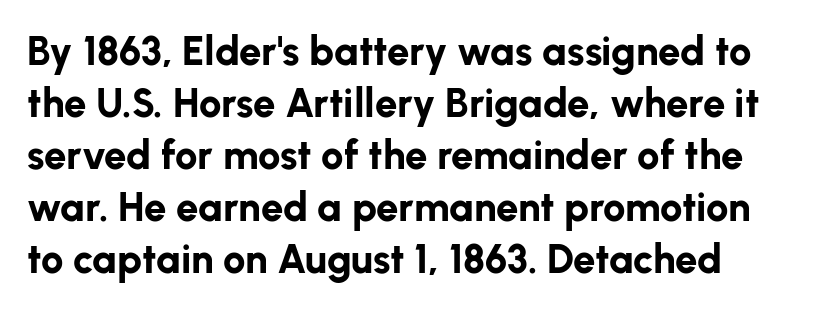
{"serif": "no", "italic": "no", "bold": "yes", "weight": "bold", "width": "normal", "stroke_contrast": "low", "x_height": "medium", "monospaced": "no", "underline": "no", "line_spacing": "normal", "line_spacing_ratio": 1.3, "letter_spacing": "normal", "letter_spacing_em": 0.0, "glyph_px": 40}
